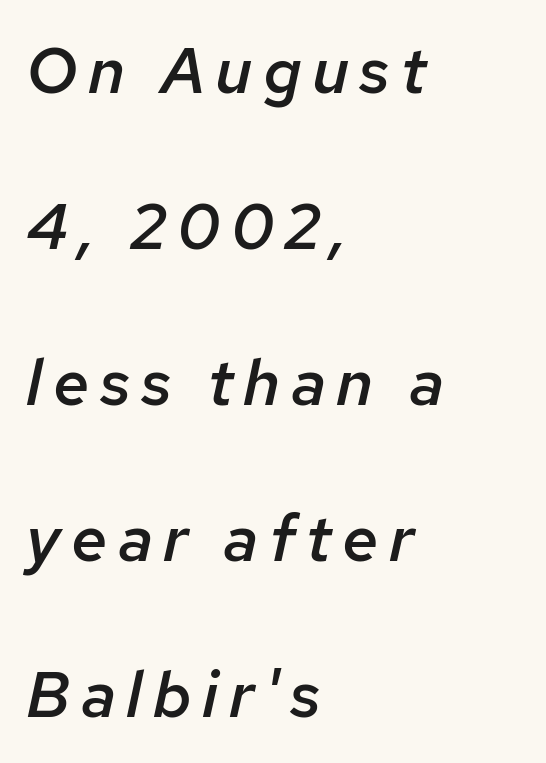
The compositor pushed each line to the left boundary. The glyphs have the mass of a demibold cut, below bold. Here the designer chose a conventional face with non-uniform glyph widths. Students, observe: this is what heavily led, spacious text looks like. Is the type slanted? Yes — the strokes lean at a clear angle.
